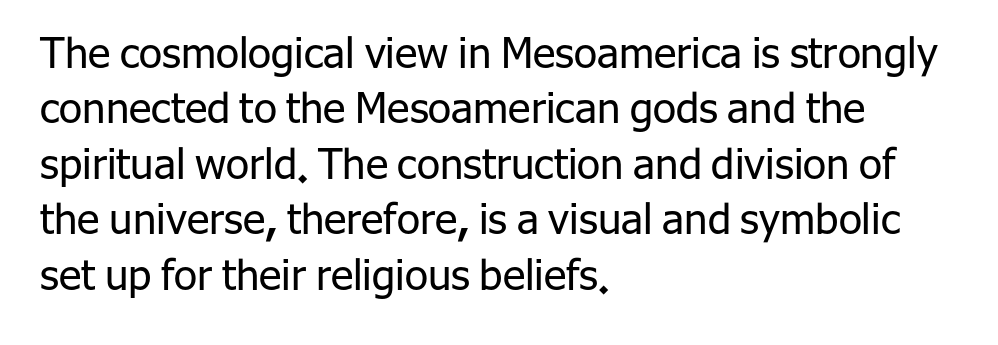
{"serif": "no", "italic": "no", "bold": "no", "weight": "regular", "width": "normal", "stroke_contrast": "low", "x_height": "medium", "monospaced": "no", "underline": "no", "align": "left", "line_spacing": "normal", "line_spacing_ratio": 1.32, "letter_spacing": "normal", "letter_spacing_em": 0.0, "glyph_px": 42}
